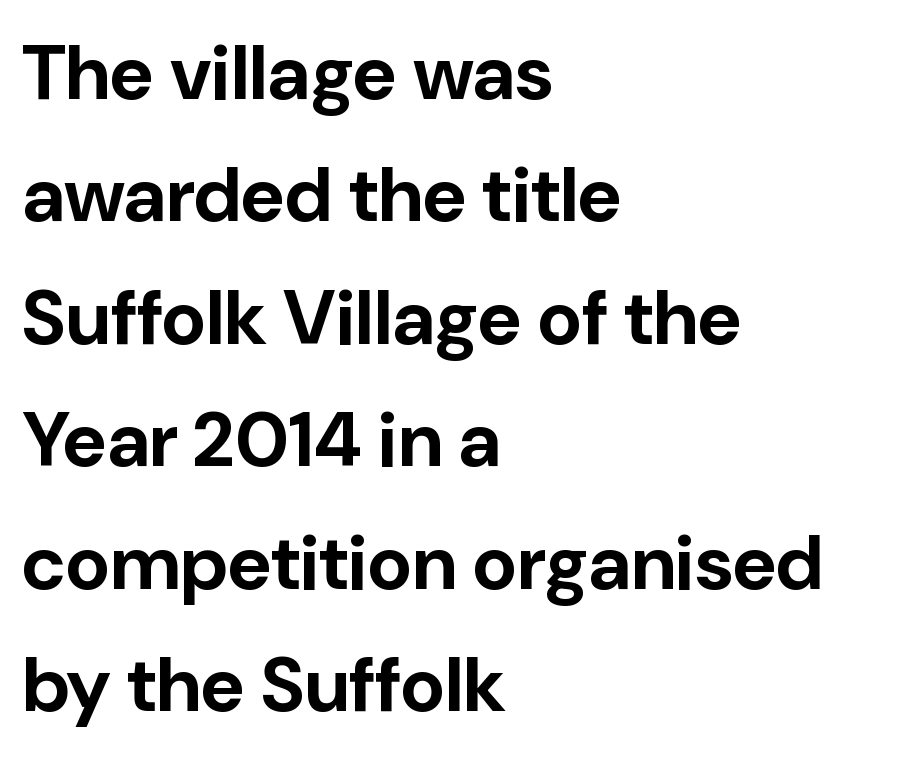
The image shows 77 px bold sans-serif type, upright; set left-aligned, normal line spacing (1.59x), normal letter spacing, not underlined; low stroke contrast and a medium x-height.
